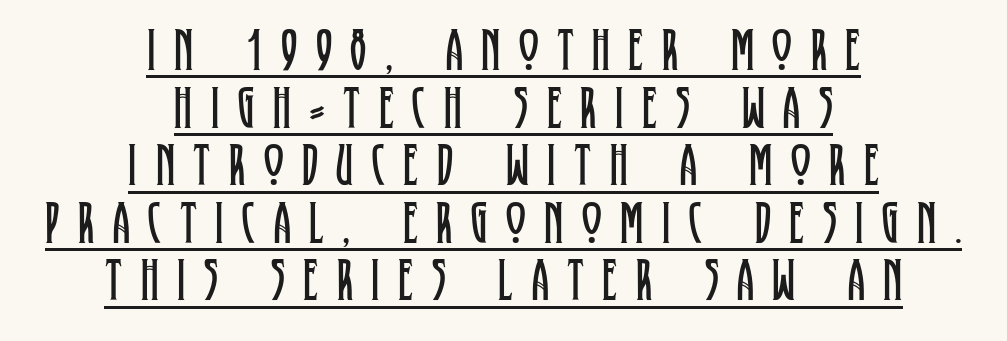
Letters have the restrained weight of plain body copy at most. Is there much room between lines? No — they nearly touch. A continuous stroke trails under the words, as in a hyperlink. Stroke terminals: seriffed.
